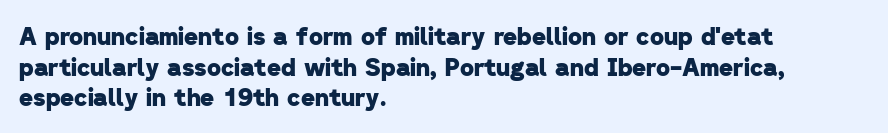
{"bold": "yes", "underline": "no", "align": "left", "line_spacing": "normal", "line_spacing_ratio": 1.28, "letter_spacing": "normal", "letter_spacing_em": 0.0, "glyph_px": 24}
